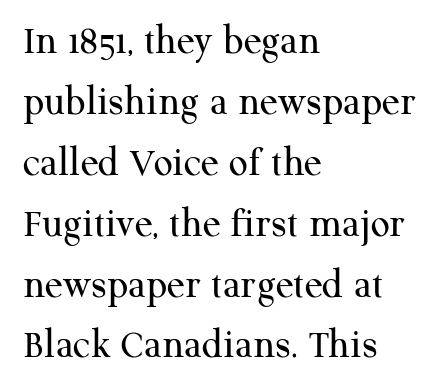
The image shows 42 px regular-weight serif type, upright; set left-aligned, normal line spacing (1.45x), normal letter spacing, not underlined; medium stroke contrast and a medium x-height.
